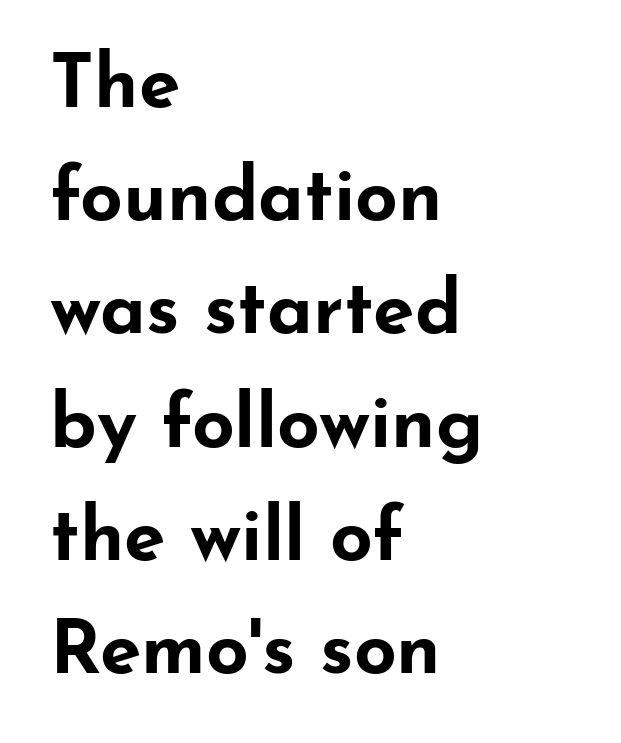
Proportional: the letters do not fall into vertical columns. A full-strength bold gives these letters their thick strokes. Every row of glyphs begins at an identical x-position on the left. Type style note: lacks serifs. The line-height multiplier appears to be the usual default.
